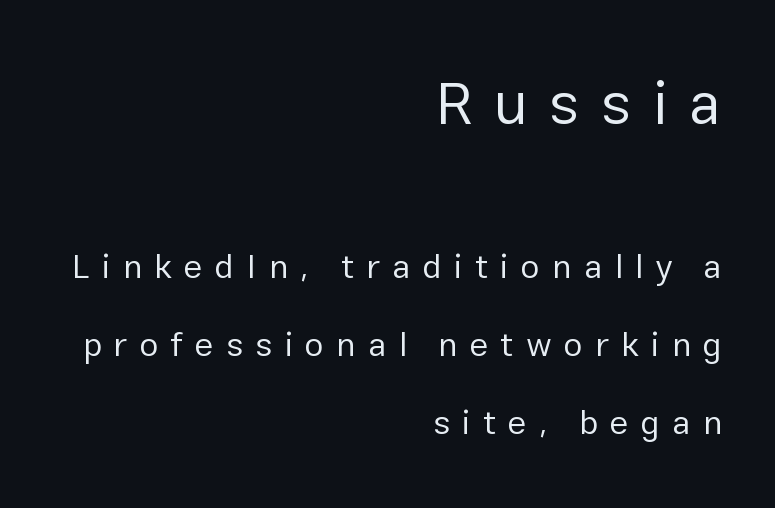
This sample uses a sans-serif face. Glance below the letters and you will spot only blank space. The typesetter chose a ragged-left arrangement here. How would I describe the line gaps? Wide and relaxed. No extra ink here — the face is not bold.
